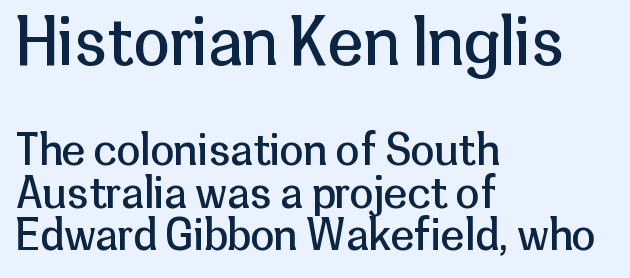
{"serif": "no", "italic": "no", "bold": "no", "weight": "regular", "width": "normal", "stroke_contrast": "low", "x_height": "medium", "monospaced": "no", "underline": "no", "align": "left", "line_spacing": "tight", "line_spacing_ratio": 0.99, "letter_spacing": "normal", "letter_spacing_em": 0.0, "larger_block": "first", "size_ratio": 1.51, "glyph_px": 65}
